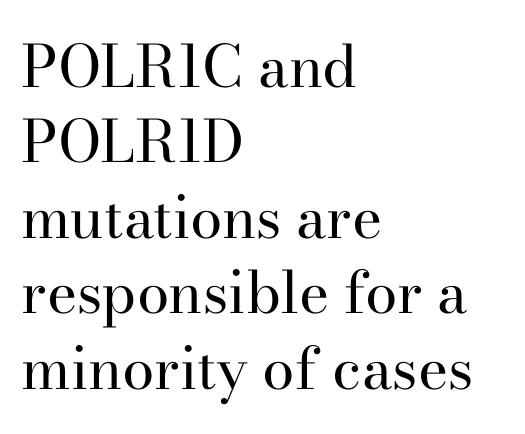
The image shows 58 px regular-weight serif type, upright; set left-aligned, normal line spacing (1.3x), normal letter spacing, not underlined; high stroke contrast and a small x-height.
